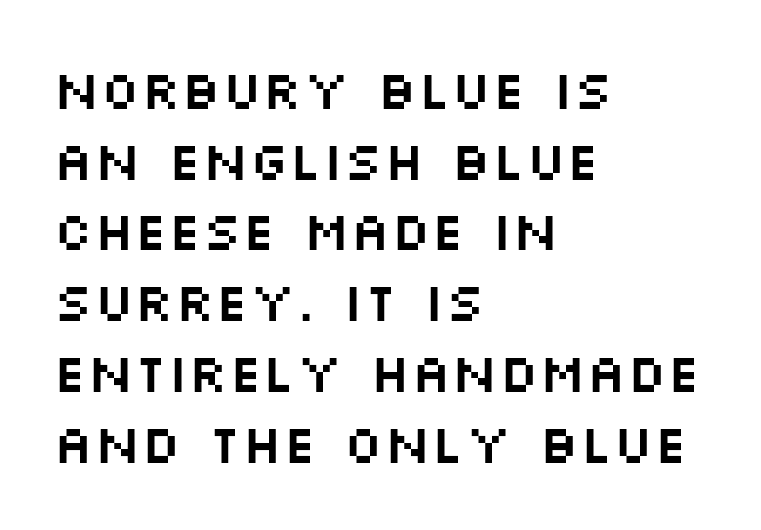
Q: Is the text italic (slanted)? A: No, it is upright.
Q: Is the typeface a serif or a sans-serif typeface? A: Sans-serif.
Q: Is the text underlined? A: No.
Q: How is the paragraph aligned? A: Left-aligned.
Q: Is the spacing between letters normal or unusually wide? A: Normal.
Q: Is the spacing between lines tight, normal or loose? A: Normal.
Q: Width (condensed, normal, or wide)? A: Wide.
Q: Stroke contrast? A: Medium.
Q: x-height? A: Large.
Q: Monospaced? A: No.
